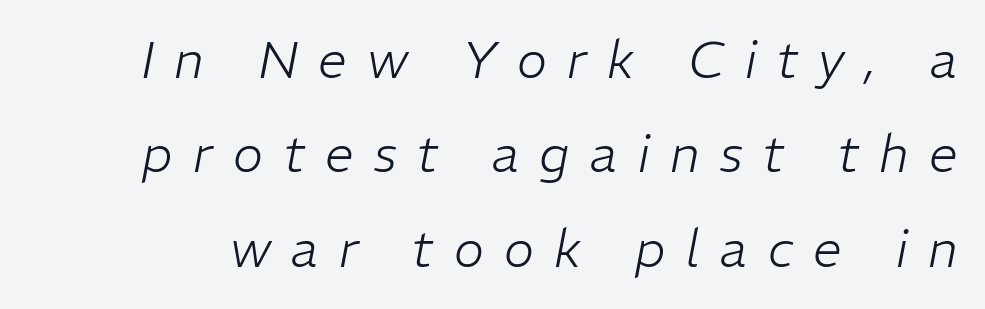
{"italic": "yes", "lean": "right", "slant_degrees": 11, "bold": "no", "weight": "light", "width": "normal", "stroke_contrast": "low", "x_height": "medium", "monospaced": "no", "underline": "no", "line_spacing_ratio": 1.85, "letter_spacing": "wide", "letter_spacing_em": 0.4, "glyph_px": 51}
